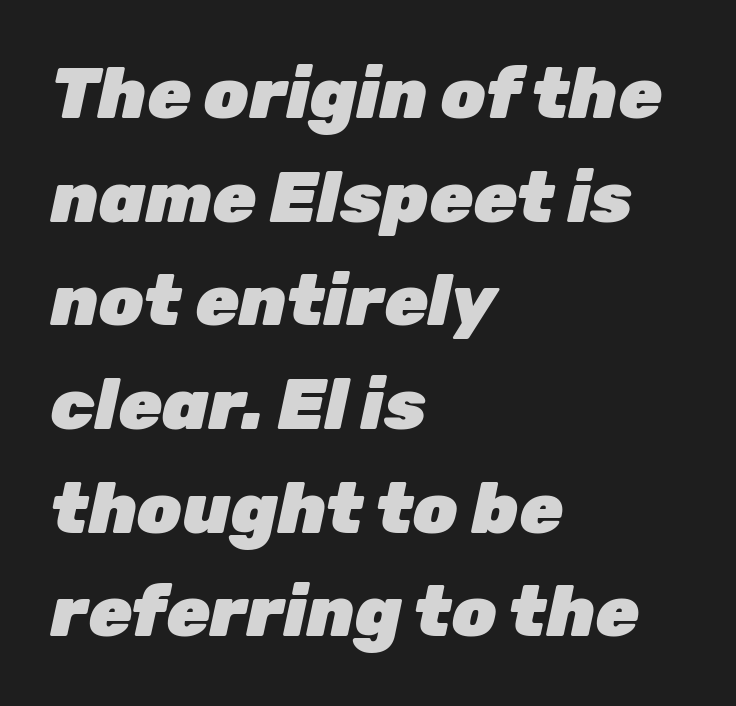
{"italic": "yes", "lean": "right", "slant_degrees": 12, "bold": "yes", "weight": "heavy", "width": "normal", "stroke_contrast": "low", "x_height": "medium", "monospaced": "no", "underline": "no", "align": "left", "line_spacing": "normal", "line_spacing_ratio": 1.46, "letter_spacing": "normal", "letter_spacing_em": 0.0, "glyph_px": 71}
